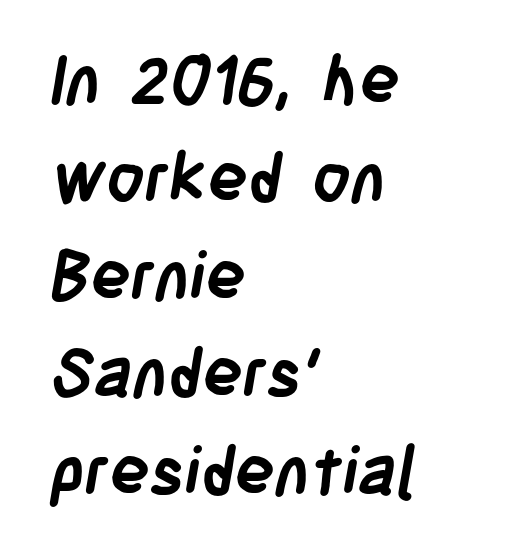
Regular leading. The paragraph shown leans on its left margin. Characters follow at the spacing the type designer built in. Check the space under the baseline: it is left empty. The sample has been set heavy, in full bold.
